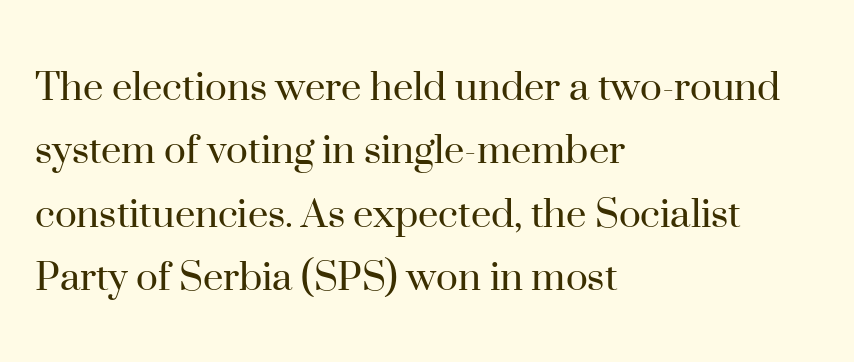
The image shows 46 px regular-weight serif type, upright; set left-aligned, normal line spacing (1.38x), normal letter spacing, not underlined; high stroke contrast and a small x-height.
